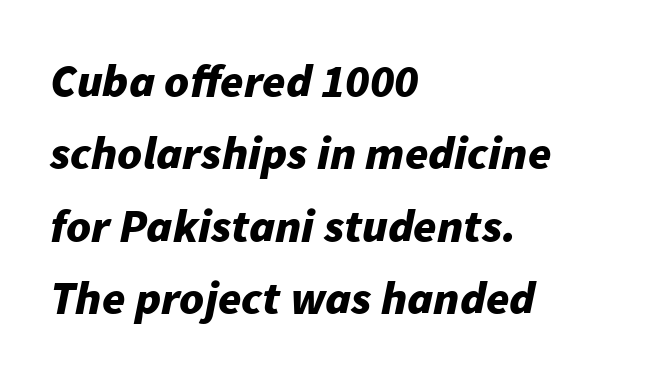
The image shows 47 px bold type, italic (leaning right); set left-aligned, normal line spacing (1.54x), normal letter spacing, not underlined; low stroke contrast and a medium x-height.
